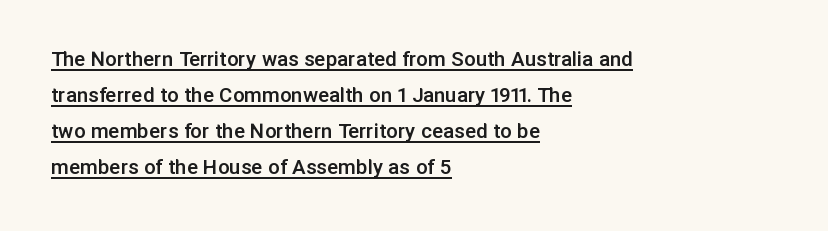
{"italic": "no", "bold": "semi", "underline": "yes", "align": "left", "line_spacing": "normal", "line_spacing_ratio": 1.57, "letter_spacing": "normal", "letter_spacing_em": 0.0, "glyph_px": 23}
